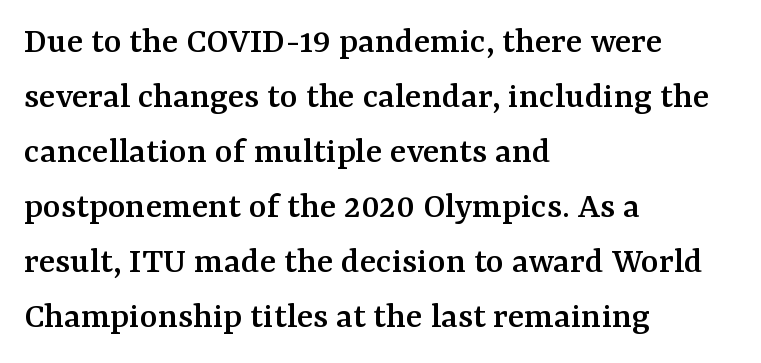
{"serif": "yes", "italic": "no", "width": "normal", "stroke_contrast": "medium", "x_height": "medium", "monospaced": "no", "underline": "no", "align": "left", "line_spacing": "normal", "line_spacing_ratio": 1.45, "letter_spacing": "normal", "letter_spacing_em": 0.0, "glyph_px": 38}
